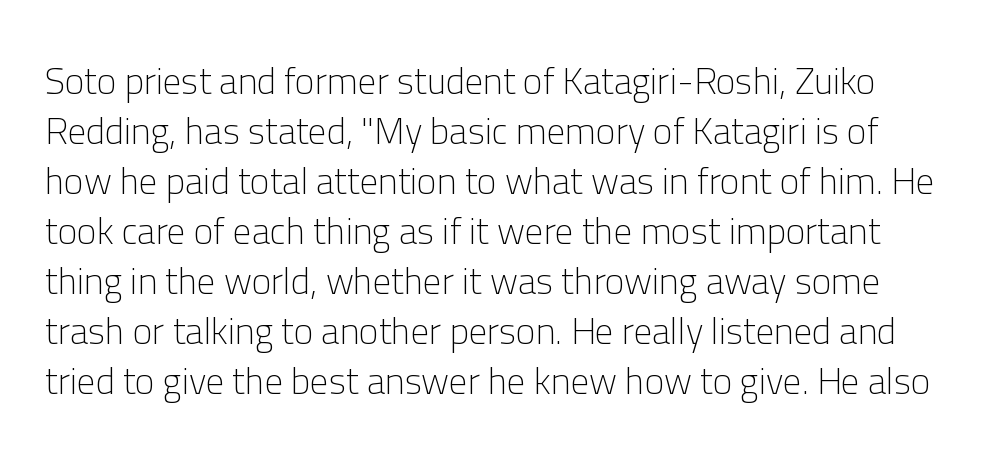
{"serif": "no", "italic": "no", "bold": "no", "weight": "light", "width": "normal", "stroke_contrast": "low", "x_height": "medium", "monospaced": "no", "underline": "no", "line_spacing": "normal", "line_spacing_ratio": 1.35, "letter_spacing": "normal", "letter_spacing_em": 0.0, "glyph_px": 37}
